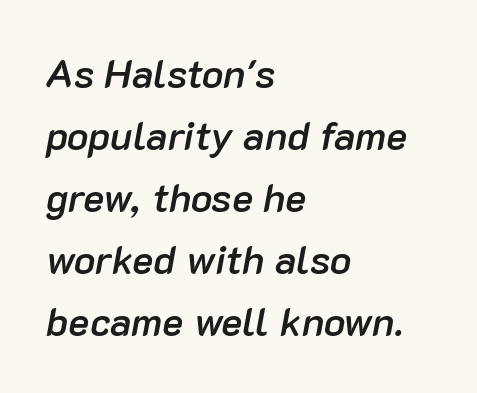
Q: Is the text bold? A: Semi-bold.
Q: Is the text italic (slanted)? A: Yes, it leans right by about 10 degrees.
Q: Is the text underlined? A: No.
Q: How is the paragraph aligned? A: Left-aligned.
Q: Is the spacing between letters normal or unusually wide? A: Normal.
Q: Is the spacing between lines tight, normal or loose? A: Normal.
Q: Width (condensed, normal, or wide)? A: Normal.
Q: Stroke contrast? A: Low.
Q: x-height? A: Medium.
Q: Monospaced? A: No.
